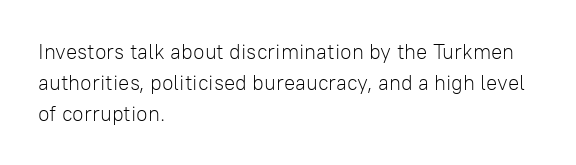
If you drew a line through each stem, it would be perfectly vertical. Leftover space on each line is placed entirely after the last word. The vertical gap from one line to the next is medium. The specimen omits any rule beneath the text block's lines.
